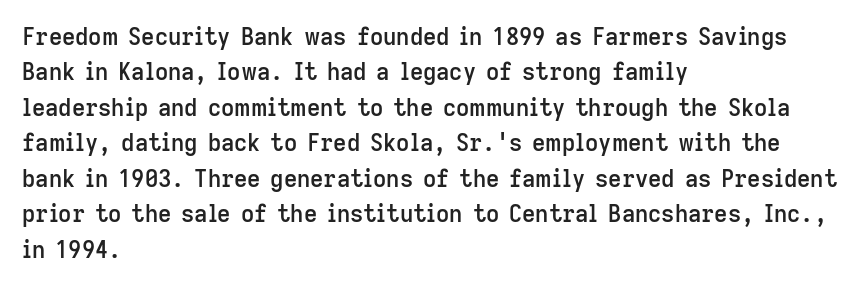
{"italic": "no", "bold": "semi", "underline": "no", "align": "left", "line_spacing": "normal", "line_spacing_ratio": 1.54, "letter_spacing": "normal", "letter_spacing_em": 0.0, "glyph_px": 23}
